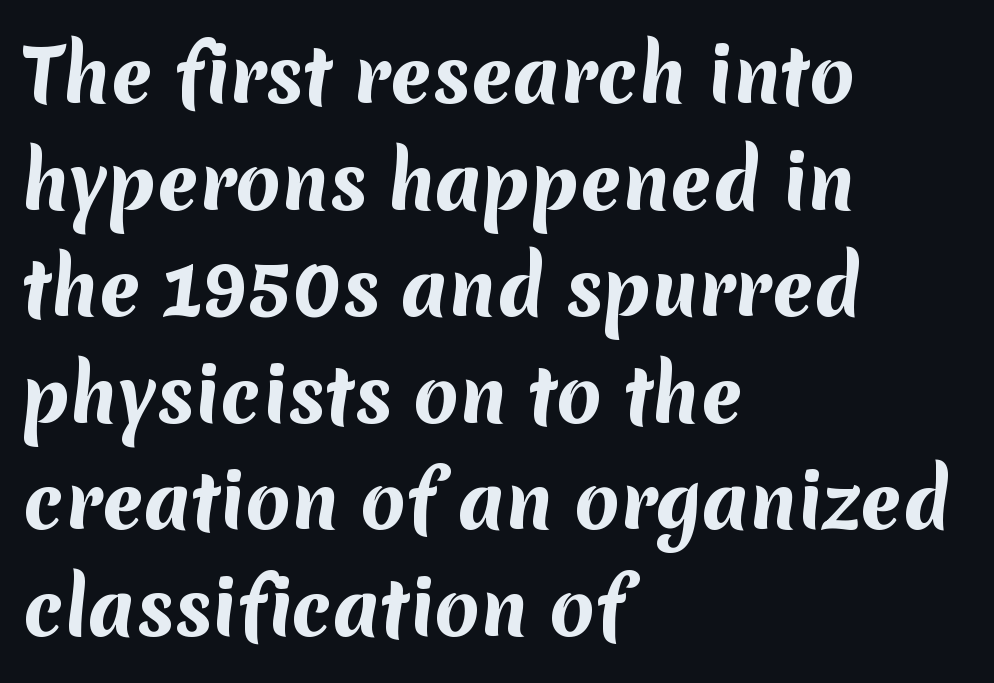
Q: Is the text bold? A: Yes.
Q: Is the typeface a serif or a sans-serif typeface? A: Sans-serif.
Q: Is the text underlined? A: No.
Q: How is the paragraph aligned? A: Left-aligned.
Q: Is the spacing between letters normal or unusually wide? A: Normal.
Q: Is the spacing between lines tight, normal or loose? A: Normal.
Q: Width (condensed, normal, or wide)? A: Normal.
Q: Stroke contrast? A: Medium.
Q: x-height? A: Medium.
Q: Monospaced? A: No.
